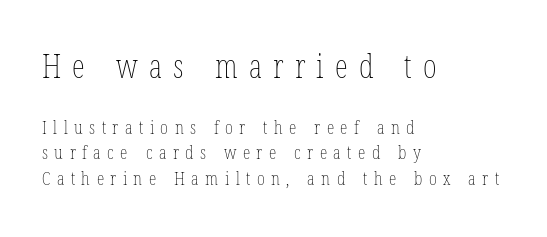
The weight would be labelled regular, book, light, or lighter still. These lines have a slow, spaced-out rhythm from letter to letter. The composition opens big and finishes small. Is there much room between lines? A standard amount, neither cramped nor airy.
